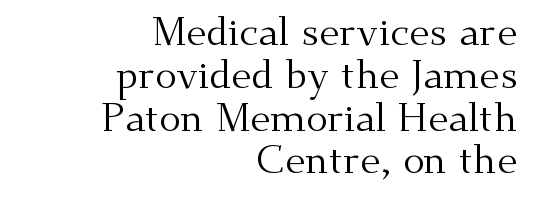
Q: Is the text bold? A: No.
Q: Is the text italic (slanted)? A: No, it is upright.
Q: Is the typeface a serif or a sans-serif typeface? A: Serif.
Q: Is the text underlined? A: No.
Q: How is the paragraph aligned? A: Right-aligned.
Q: Is the spacing between letters normal or unusually wide? A: Normal.
Q: Is the spacing between lines tight, normal or loose? A: Tight.
Q: Width (condensed, normal, or wide)? A: Normal.
Q: Stroke contrast? A: Medium.
Q: x-height? A: Small.
Q: Monospaced? A: No.
